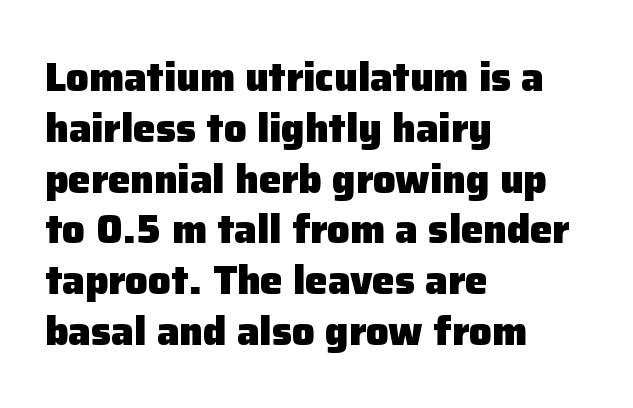
Q: Is the text bold? A: Yes.
Q: Is the text italic (slanted)? A: No, it is upright.
Q: Is the typeface a serif or a sans-serif typeface? A: Sans-serif.
Q: Is the text underlined? A: No.
Q: How is the paragraph aligned? A: Left-aligned.
Q: Is the spacing between letters normal or unusually wide? A: Normal.
Q: Is the spacing between lines tight, normal or loose? A: Normal.
Q: Width (condensed, normal, or wide)? A: Normal.
Q: Stroke contrast? A: Low.
Q: x-height? A: Medium.
Q: Monospaced? A: No.
